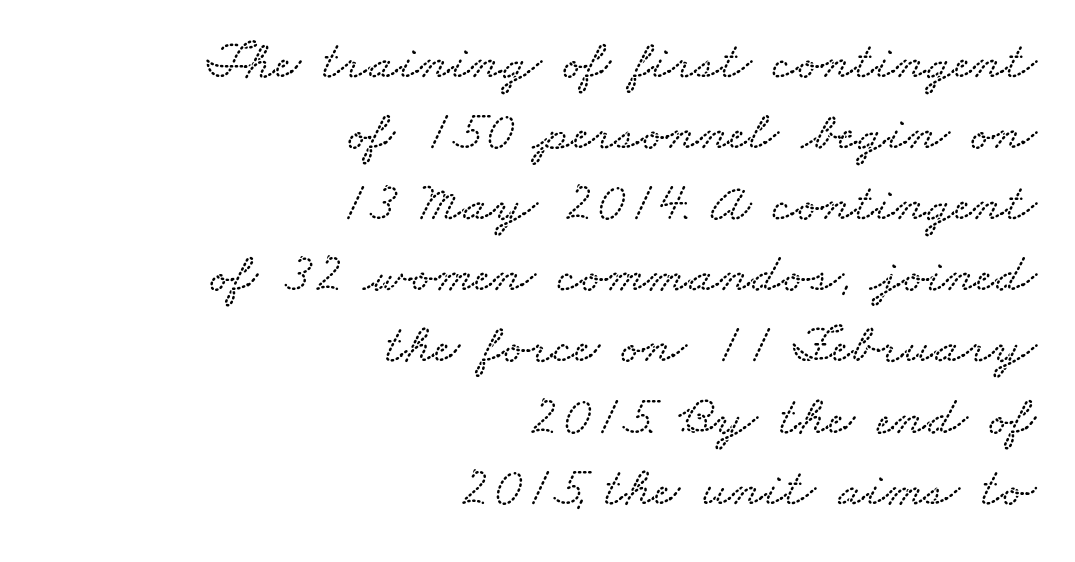
Type without underlining. Line ends are locked; line starts wander. Tracking value appears to be zero — textbook default spacing. Think of a printed novel: that variable character pitch is what you see here.
